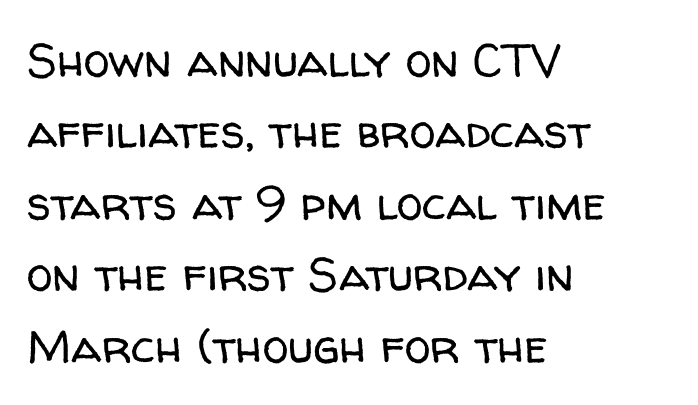
The image shows 47 px regular-weight sans-serif type, upright; set left-aligned, normal line spacing (1.52x), normal letter spacing, not underlined; low stroke contrast and a medium x-height.
